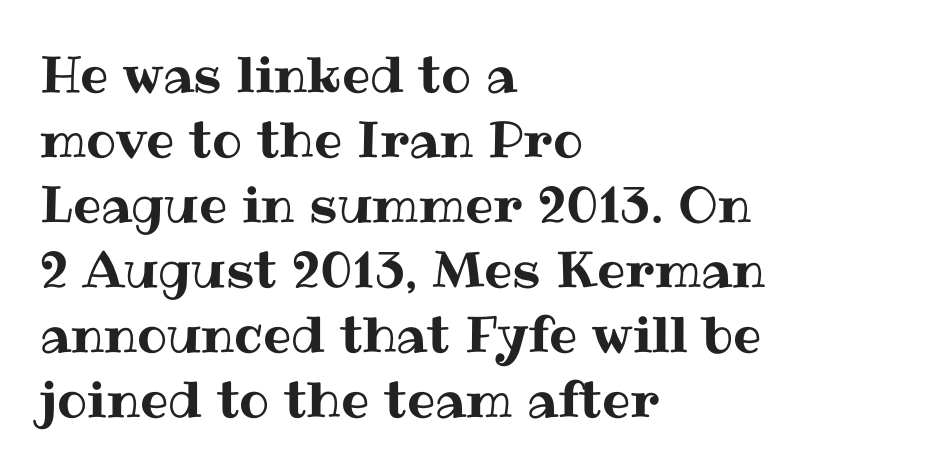
Q: Is the text italic (slanted)? A: No, it is upright.
Q: Is the text underlined? A: No.
Q: How is the paragraph aligned? A: Left-aligned.
Q: Is the spacing between letters normal or unusually wide? A: Normal.
Q: Is the spacing between lines tight, normal or loose? A: Normal.
Q: Width (condensed, normal, or wide)? A: Normal.
Q: Stroke contrast? A: Medium.
Q: x-height? A: Medium.
Q: Monospaced? A: No.
